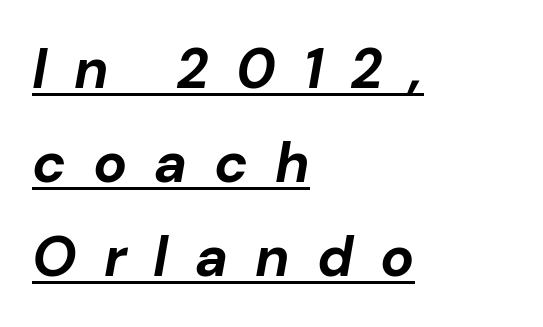
Between one letter and the next there's a generous, obvious gap. Character widths vary here, with narrow letters taking less room than wide ones. The paragraph has a hard left edge and a soft right edge. These words are printed bold, with thick strokes throughout.
